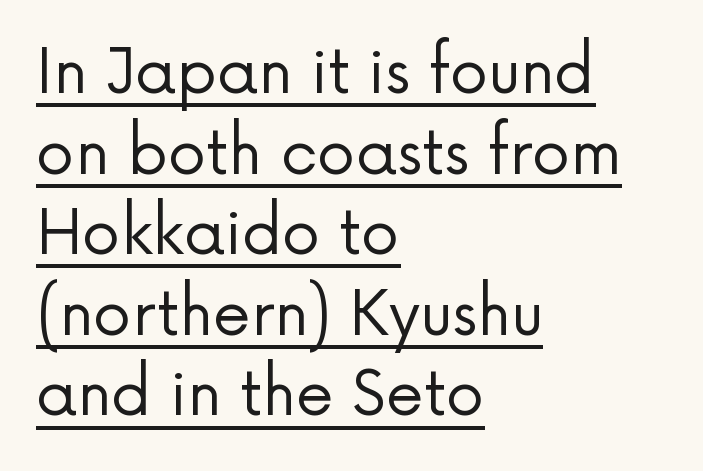
Q: Is the text bold? A: No.
Q: Is the text italic (slanted)? A: No, it is upright.
Q: Is the typeface a serif or a sans-serif typeface? A: Sans-serif.
Q: Is the text underlined? A: Yes.
Q: How is the paragraph aligned? A: Left-aligned.
Q: Is the spacing between letters normal or unusually wide? A: Normal.
Q: Is the spacing between lines tight, normal or loose? A: Normal.
Q: Width (condensed, normal, or wide)? A: Normal.
Q: Stroke contrast? A: Low.
Q: x-height? A: Medium.
Q: Monospaced? A: No.
